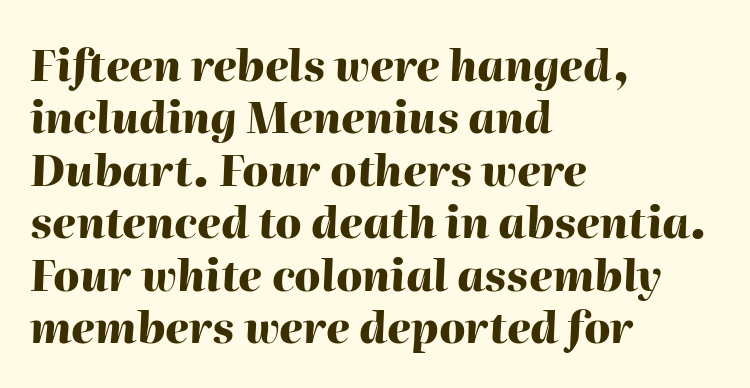
Q: Is the text bold? A: Yes.
Q: Is the text italic (slanted)? A: Yes, it leans right by about 2 degrees.
Q: Is the text underlined? A: No.
Q: How is the paragraph aligned? A: Left-aligned.
Q: Is the spacing between letters normal or unusually wide? A: Normal.
Q: Width (condensed, normal, or wide)? A: Normal.
Q: Stroke contrast? A: High.
Q: x-height? A: Medium.
Q: Monospaced? A: No.
